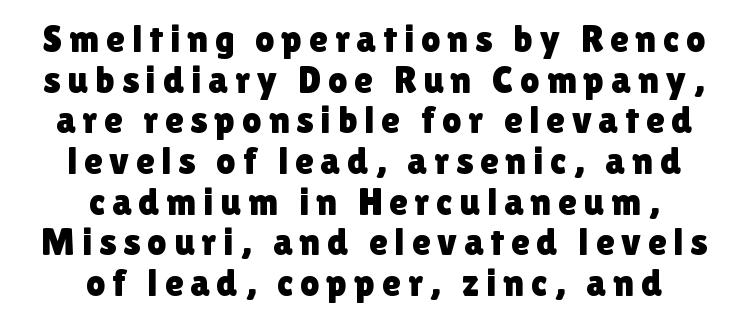
Words float on clear page, feet unadorned. These lines were composed using upright roman letters. What kind of face is this? One without serifs — a sans. Where is the straight margin? There isn't one; the lines are centered. A typesetter would call this proportional, since set widths differ per character.
